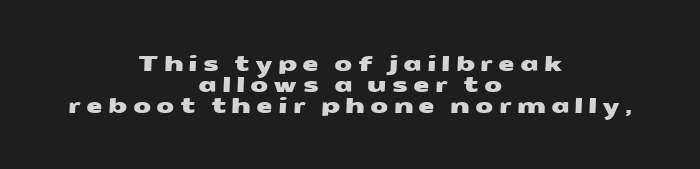
Q: Is the text underlined? A: No.
Q: How is the paragraph aligned? A: Centered.
Q: Is the spacing between letters normal or unusually wide? A: Unusually wide.
Q: Is the spacing between lines tight, normal or loose? A: Tight.
